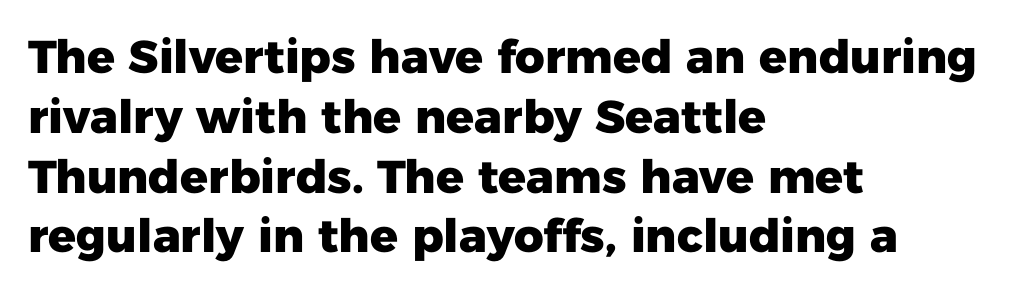
Q: Is the text bold? A: Yes.
Q: Is the text italic (slanted)? A: No, it is upright.
Q: Is the typeface a serif or a sans-serif typeface? A: Sans-serif.
Q: Is the text underlined? A: No.
Q: How is the paragraph aligned? A: Left-aligned.
Q: Is the spacing between letters normal or unusually wide? A: Normal.
Q: Is the spacing between lines tight, normal or loose? A: Normal.
Q: Width (condensed, normal, or wide)? A: Normal.
Q: Stroke contrast? A: Low.
Q: x-height? A: Medium.
Q: Monospaced? A: No.
